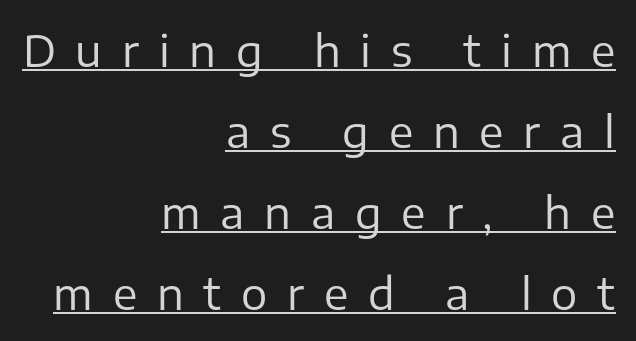
The rendering uses natural spacing where letterforms have individual widths. Spacing between characters has been opened up far beyond the box default. The font sits on the lighter half of the weight spectrum, regular included. Examine the stroke ends and you'll find no serifs. Nope, not italic — everything's standing straight.
